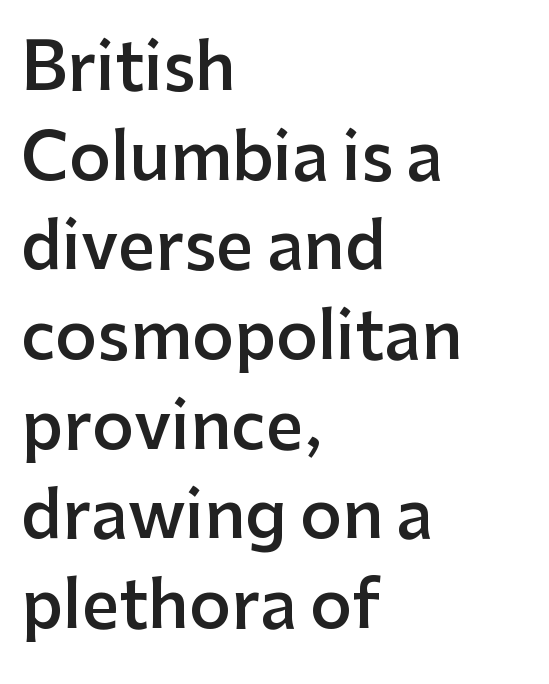
Q: Is the text bold? A: Semi-bold.
Q: Is the text italic (slanted)? A: No, it is upright.
Q: Is the typeface a serif or a sans-serif typeface? A: Sans-serif.
Q: Is the text underlined? A: No.
Q: How is the paragraph aligned? A: Left-aligned.
Q: Is the spacing between letters normal or unusually wide? A: Normal.
Q: Is the spacing between lines tight, normal or loose? A: Normal.
Q: Width (condensed, normal, or wide)? A: Normal.
Q: Stroke contrast? A: Low.
Q: x-height? A: Medium.
Q: Monospaced? A: No.
